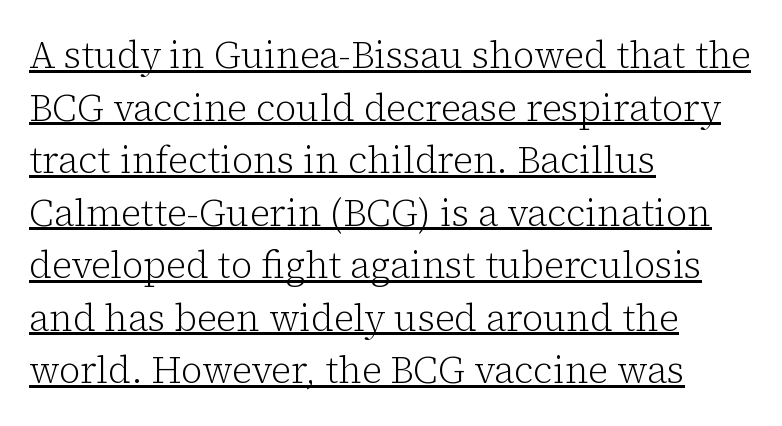
The image shows 37 px light serif type, upright; set left-aligned, normal line spacing (1.42x), normal letter spacing, underlined; low stroke contrast and a medium x-height.
